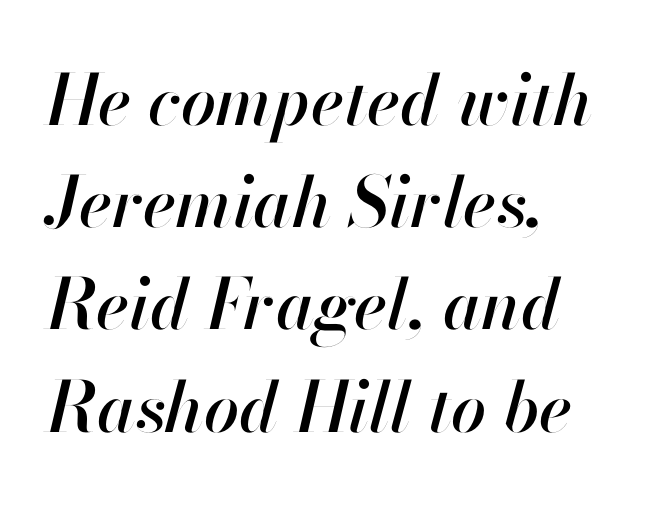
Q: Is the text italic (slanted)? A: Yes, it leans right by about 13 degrees.
Q: Is the text underlined? A: No.
Q: How is the paragraph aligned? A: Left-aligned.
Q: Is the spacing between letters normal or unusually wide? A: Normal.
Q: Is the spacing between lines tight, normal or loose? A: Normal.
Q: Width (condensed, normal, or wide)? A: Normal.
Q: Stroke contrast? A: High.
Q: x-height? A: Small.
Q: Monospaced? A: No.
